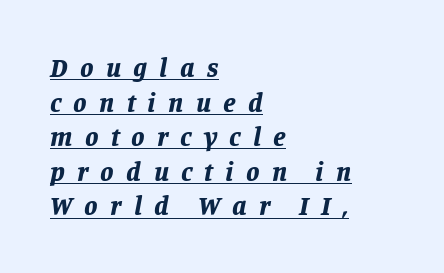
Q: Is the text bold? A: Yes.
Q: Is the text italic (slanted)? A: Yes, it leans right by about 11 degrees.
Q: Is the text underlined? A: Yes.
Q: How is the paragraph aligned? A: Left-aligned.
Q: Is the spacing between letters normal or unusually wide? A: Unusually wide.
Q: Is the spacing between lines tight, normal or loose? A: Normal.
